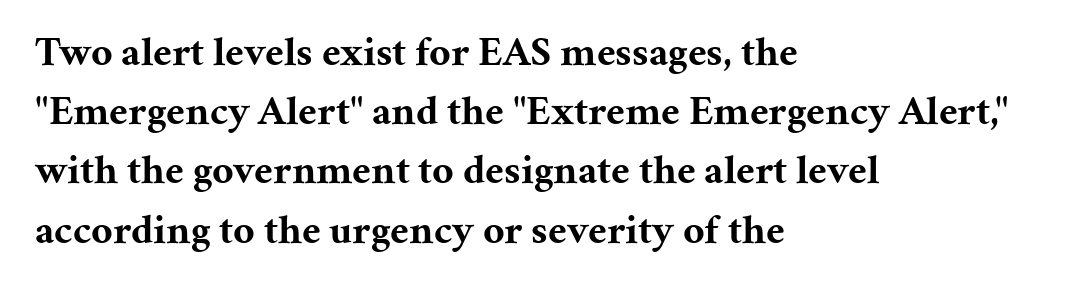
{"serif": "yes", "italic": "no", "bold": "yes", "weight": "bold", "width": "normal", "stroke_contrast": "medium", "x_height": "medium", "monospaced": "no", "underline": "no", "align": "left", "line_spacing": "normal", "line_spacing_ratio": 1.41, "letter_spacing": "normal", "letter_spacing_em": 0.0, "glyph_px": 42}
